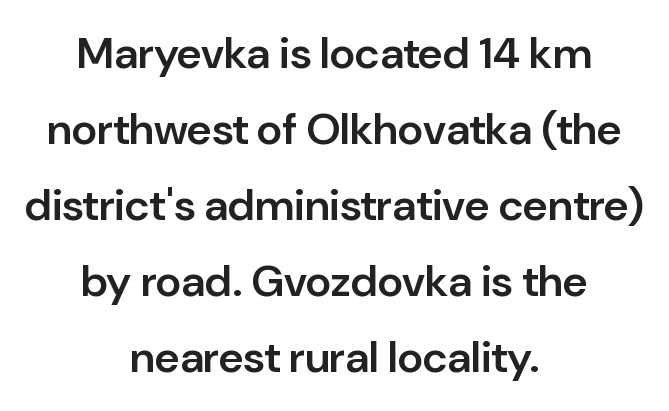
Q: Is the text bold? A: Semi-bold.
Q: Is the text italic (slanted)? A: No, it is upright.
Q: Is the typeface a serif or a sans-serif typeface? A: Sans-serif.
Q: Is the text underlined? A: No.
Q: How is the paragraph aligned? A: Centered.
Q: Is the spacing between letters normal or unusually wide? A: Normal.
Q: Width (condensed, normal, or wide)? A: Normal.
Q: Stroke contrast? A: Low.
Q: x-height? A: Medium.
Q: Monospaced? A: No.
